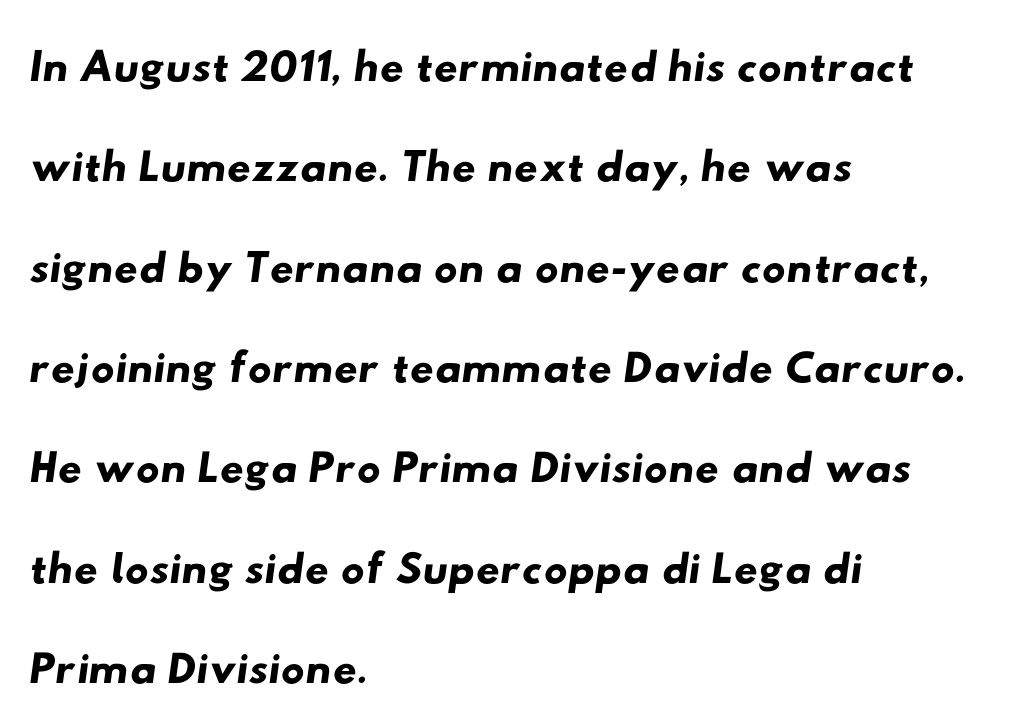
Q: Is the typeface a serif or a sans-serif typeface? A: Sans-serif.
Q: Is the text underlined? A: No.
Q: How is the paragraph aligned? A: Left-aligned.
Q: Is the spacing between letters normal or unusually wide? A: Normal.
Q: Is the spacing between lines tight, normal or loose? A: Normal.
Q: Width (condensed, normal, or wide)? A: Wide.
Q: Stroke contrast? A: Low.
Q: x-height? A: Small.
Q: Monospaced? A: No.
